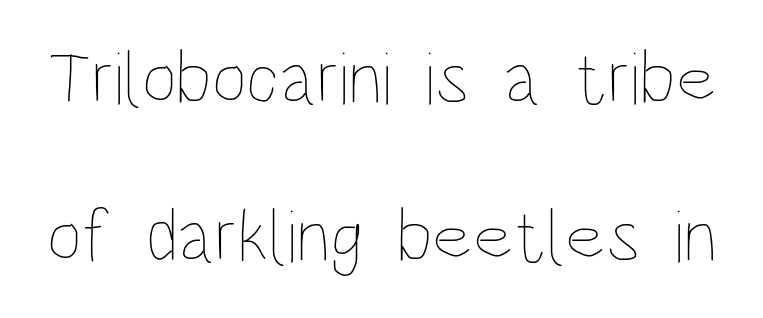
The image shows 76 px thin, condensed type, upright; set loose line spacing (2.08x), normal letter spacing, not underlined; low stroke contrast and a large x-height.
